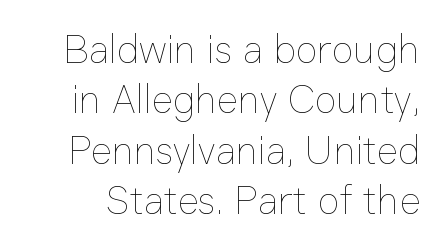
The image shows 40 px thin type, upright; set normal line spacing (1.26x), normal letter spacing, not underlined; low stroke contrast and a medium x-height.
